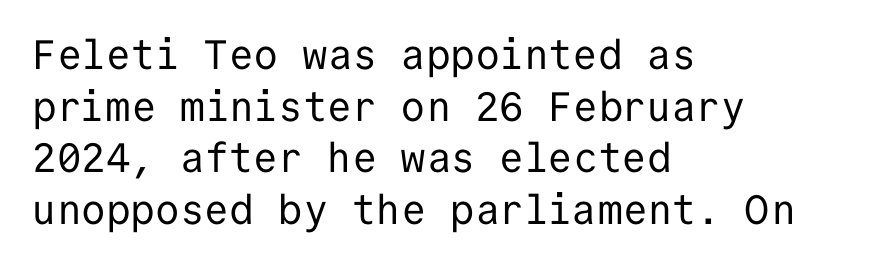
Q: Is the text bold? A: No.
Q: Is the text italic (slanted)? A: No, it is upright.
Q: Is the typeface a serif or a sans-serif typeface? A: Sans-serif.
Q: Is the text underlined? A: No.
Q: How is the paragraph aligned? A: Left-aligned.
Q: Is the spacing between letters normal or unusually wide? A: Normal.
Q: Is the spacing between lines tight, normal or loose? A: Normal.
Q: Width (condensed, normal, or wide)? A: Normal.
Q: Stroke contrast? A: Low.
Q: x-height? A: Medium.
Q: Monospaced? A: Yes.
